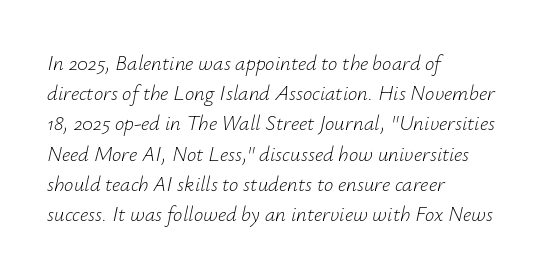
The whole block is typeset with a tilt. Each stroke keeps to a modest, everyday thickness or less. Characters follow at the spacing the type designer built in. This sample keeps an unexceptional amount of space between lines. Beneath every word, the page is bare.
